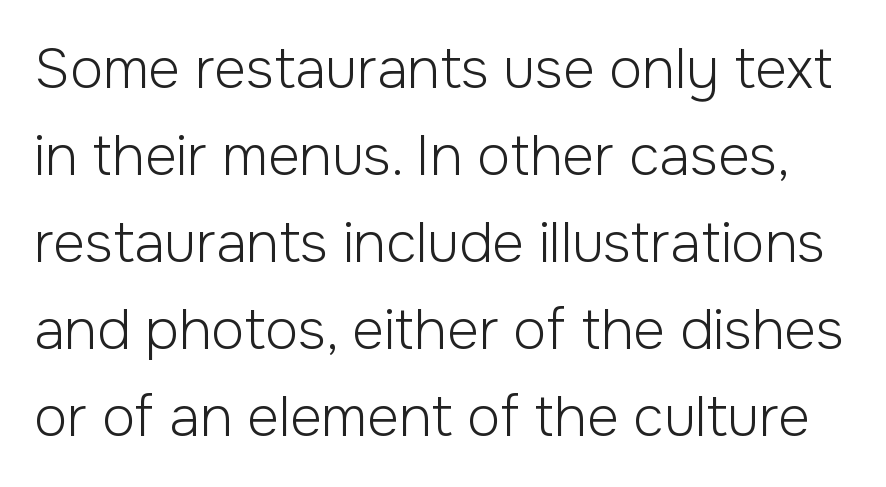
Rows of type keep a routine distance in the vertical direction. Does the type have serifs? No, each stem ends abruptly. No letter is thick-stroked: the sample isn't bold. The letters advance in unequal steps, a hallmark of proportional type. Unmarked baselines from the first word to the last.
